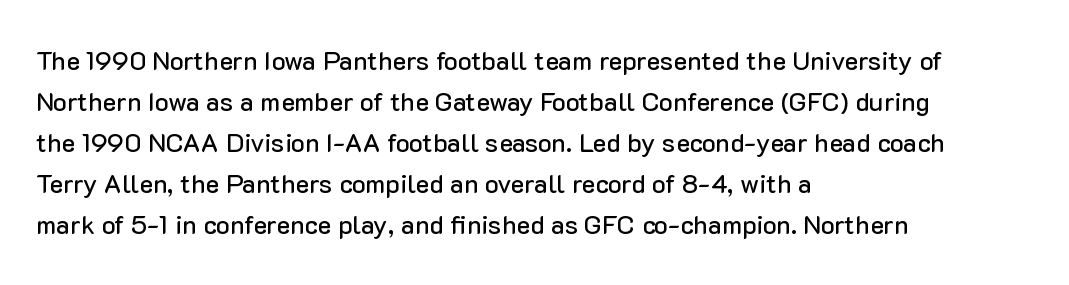
{"italic": "no", "underline": "no", "align": "left", "line_spacing": "normal", "line_spacing_ratio": 1.58, "letter_spacing": "normal", "letter_spacing_em": 0.0, "glyph_px": 26}
